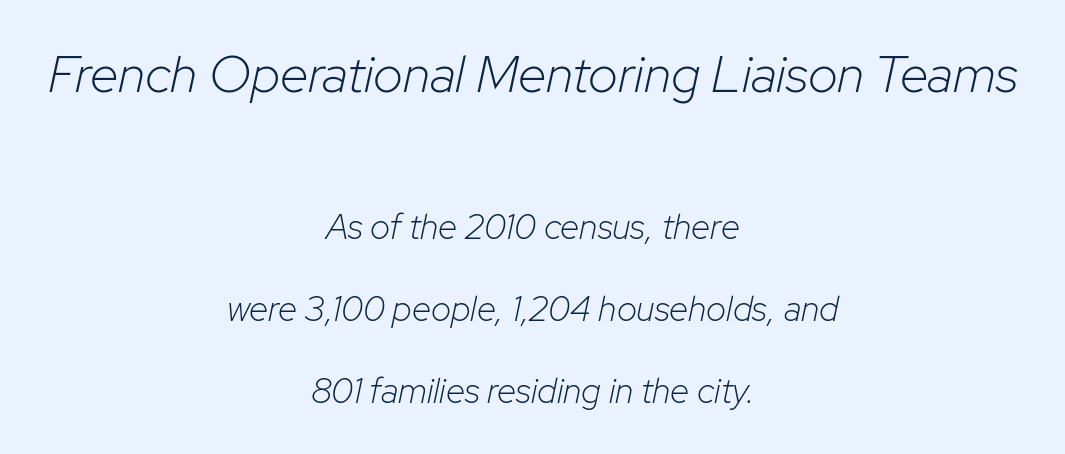
Q: Is the text bold? A: No.
Q: Is the text italic (slanted)? A: Yes, it leans right by about 12 degrees.
Q: Is the text underlined? A: No.
Q: How is the paragraph aligned? A: Centered.
Q: Is the spacing between letters normal or unusually wide? A: Normal.
Q: Is the spacing between lines tight, normal or loose? A: Loose.
Q: Which block of text is set in a larger size, the first (top) or the second (bottom)? A: The first (top) one.
Q: Width (condensed, normal, or wide)? A: Normal.
Q: Stroke contrast? A: Low.
Q: x-height? A: Medium.
Q: Monospaced? A: No.
